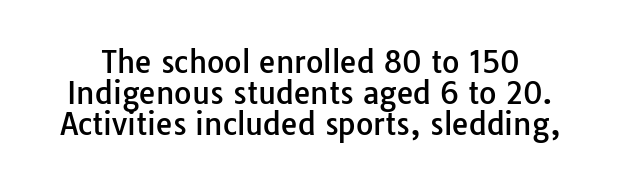
Tightly led — the rows are bunched. The strip under each line holds only bare page. You can tell from the bare stems that sans-serif type was used. These lines were composed using upright roman letters. Nothing unusual about the tracking: characters are spaced as the font intends.
